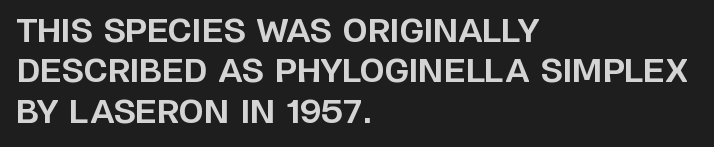
Character widths vary here, with narrow letters taking less room than wide ones. Reading down the block, your eye returns to a fixed left position each line. The rendering uses a moderate line-height, typical for paragraphs. You'd pick this weight for a headline — it's a proper bold. A typesetter would mark this as roman, not italic.
